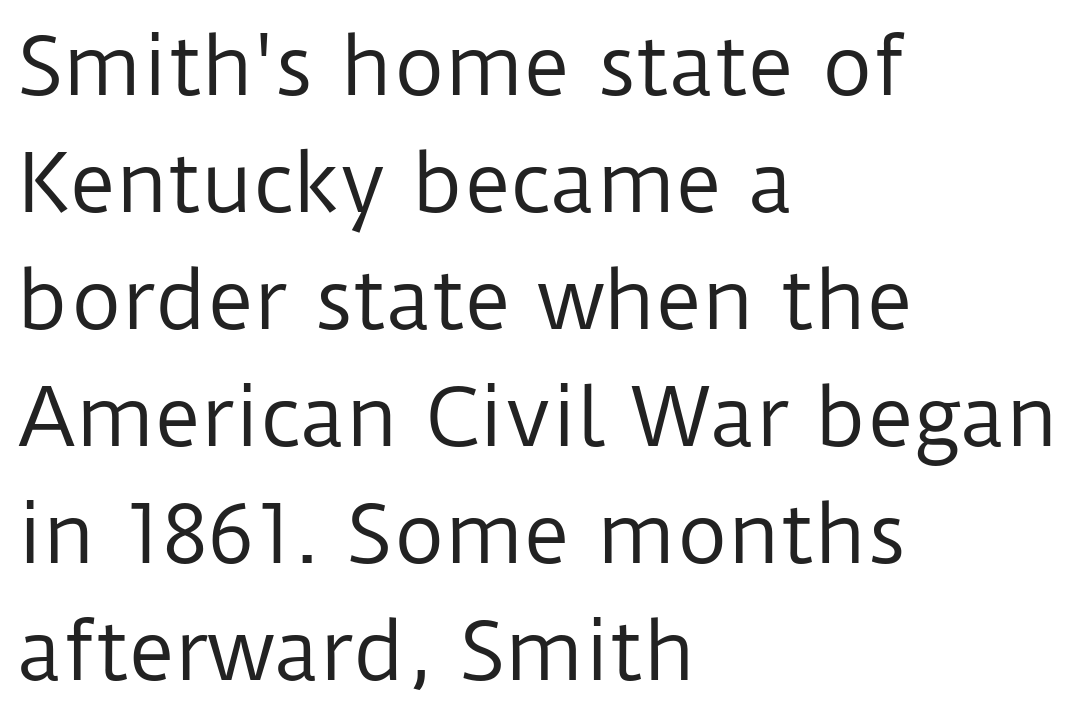
Q: Is the text bold? A: No.
Q: Is the text italic (slanted)? A: No, it is upright.
Q: Is the typeface a serif or a sans-serif typeface? A: Sans-serif.
Q: Is the text underlined? A: No.
Q: How is the paragraph aligned? A: Left-aligned.
Q: Is the spacing between letters normal or unusually wide? A: Normal.
Q: Is the spacing between lines tight, normal or loose? A: Normal.
Q: Width (condensed, normal, or wide)? A: Normal.
Q: Stroke contrast? A: Low.
Q: x-height? A: Medium.
Q: Monospaced? A: No.
